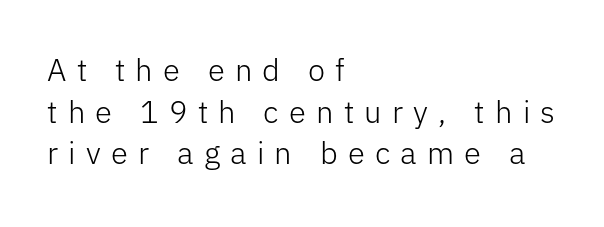
Q: Is the text bold? A: No.
Q: Is the text italic (slanted)? A: No, it is upright.
Q: Is the typeface a serif or a sans-serif typeface? A: Sans-serif.
Q: Is the text underlined? A: No.
Q: How is the paragraph aligned? A: Left-aligned.
Q: Is the spacing between letters normal or unusually wide? A: Unusually wide.
Q: Is the spacing between lines tight, normal or loose? A: Normal.
Q: Width (condensed, normal, or wide)? A: Normal.
Q: Stroke contrast? A: Low.
Q: x-height? A: Medium.
Q: Monospaced? A: No.
